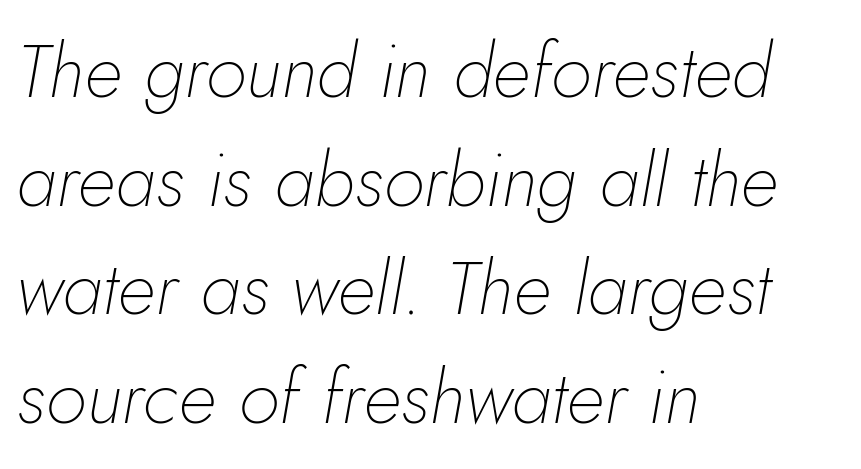
Alignment: flush left. Students, observe: this is what conventionally led text looks like. Lines of text with bare space underneath. Think standard paragraph weight, or any step lighter than that. There's an unmistakable incline to the writing here. Do the characters align in a grid? No, the font is proportional.
